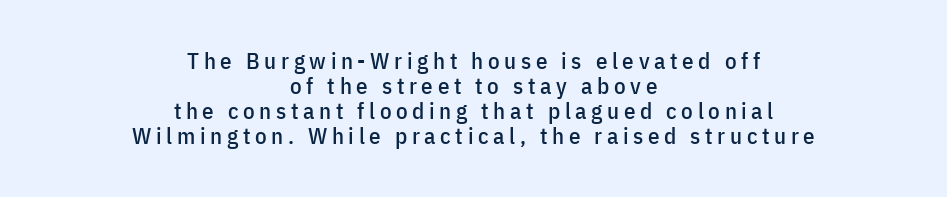
The image shows 23 px text type, upright; set centered, tight line spacing (1.09x), unusually wide letter spacing (+0.2 em), not underlined.
